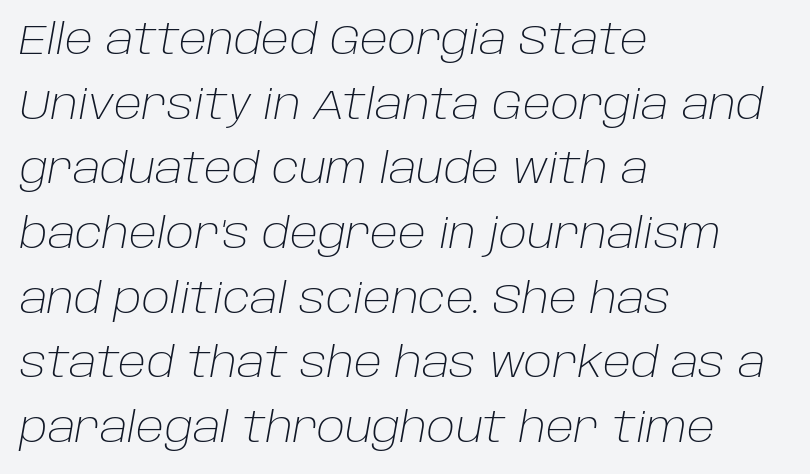
{"italic": "yes", "lean": "right", "slant_degrees": 10, "bold": "no", "weight": "light", "width": "normal", "stroke_contrast": "low", "x_height": "large", "monospaced": "no", "underline": "no", "align": "left", "line_spacing": "normal", "line_spacing_ratio": 1.54, "letter_spacing": "normal", "letter_spacing_em": 0.0, "glyph_px": 42}
